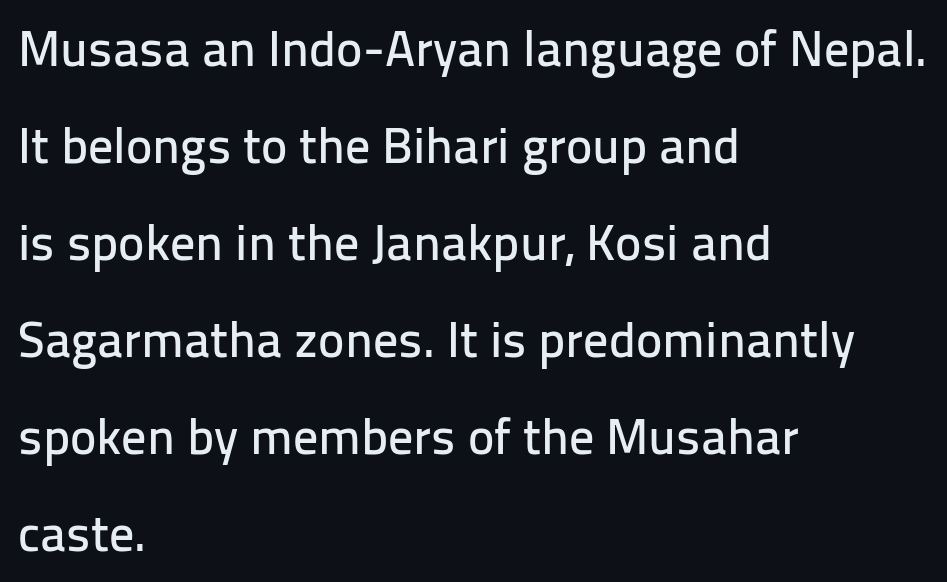
{"serif": "no", "italic": "no", "width": "normal", "stroke_contrast": "low", "x_height": "medium", "monospaced": "no", "underline": "no", "align": "left", "line_spacing": "loose", "line_spacing_ratio": 1.94, "letter_spacing": "normal", "letter_spacing_em": 0.0, "glyph_px": 50}
